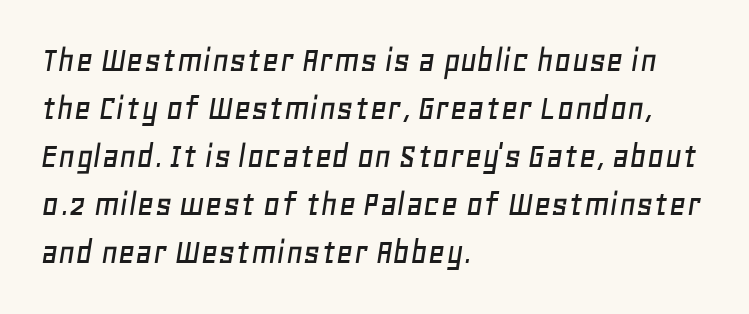
The leading is moderate, giving the passage an even texture. Is the letter spacing exaggerated? No — it looks like the ordinary default. Short and long lines alike share a common starting point at left. Just letters on the line, the space beneath them empty.
